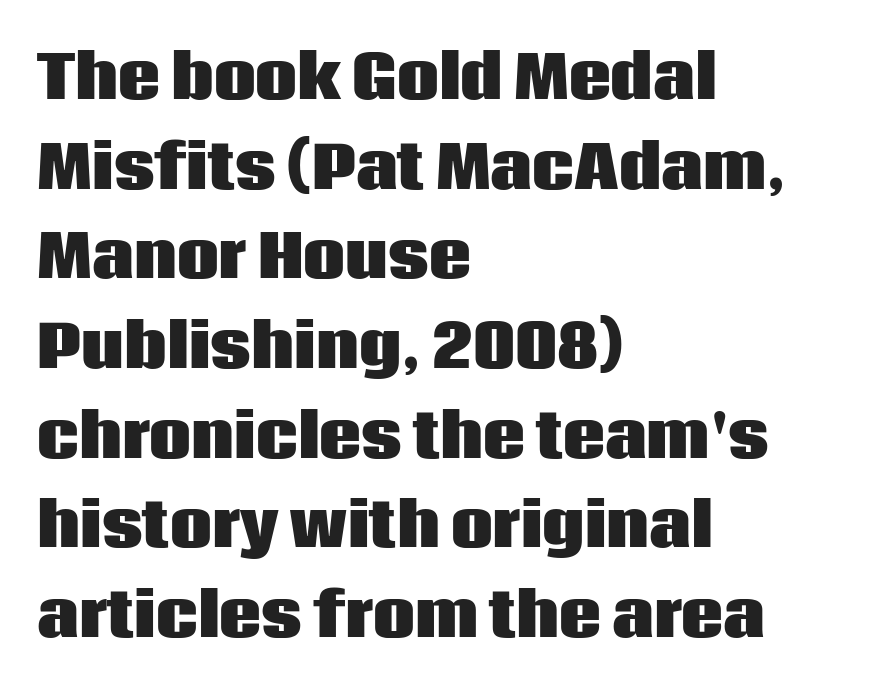
The image shows 59 px heavy sans-serif type, upright; set left-aligned, normal line spacing (1.52x), normal letter spacing, not underlined; low stroke contrast and a large x-height.
